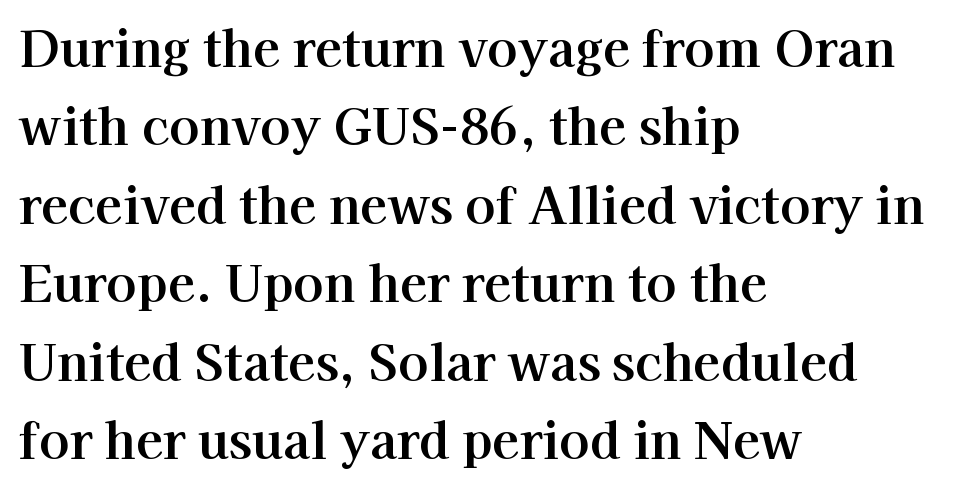
{"serif": "yes", "italic": "no", "width": "normal", "stroke_contrast": "high", "x_height": "medium", "monospaced": "no", "underline": "no", "align": "left", "line_spacing": "normal", "line_spacing_ratio": 1.57, "letter_spacing": "normal", "letter_spacing_em": 0.0, "glyph_px": 50}
